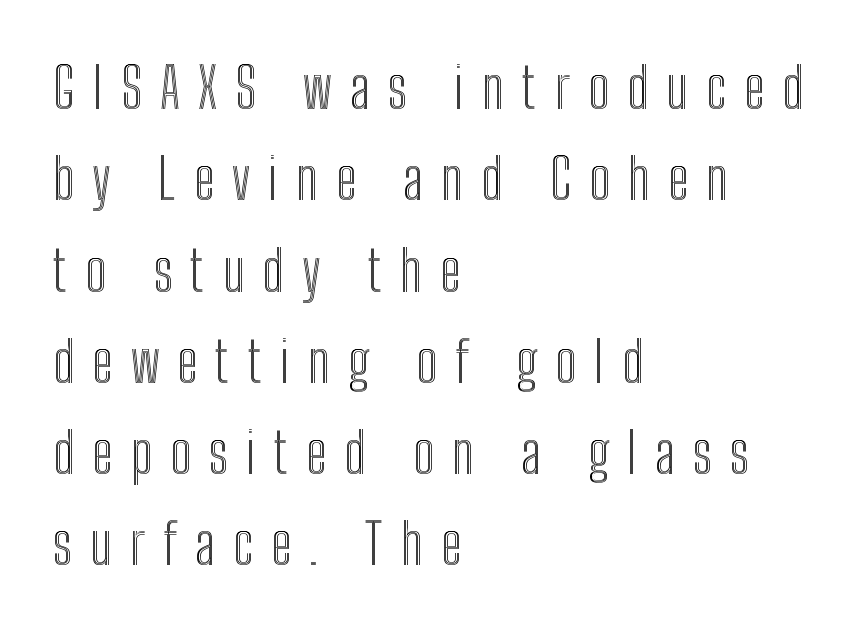
{"italic": "no", "width": "condensed", "x_height": "medium", "monospaced": "no", "underline": "no", "align": "left", "line_spacing": "normal", "line_spacing_ratio": 1.63, "letter_spacing": "wide", "letter_spacing_em": 0.32, "glyph_px": 56}
